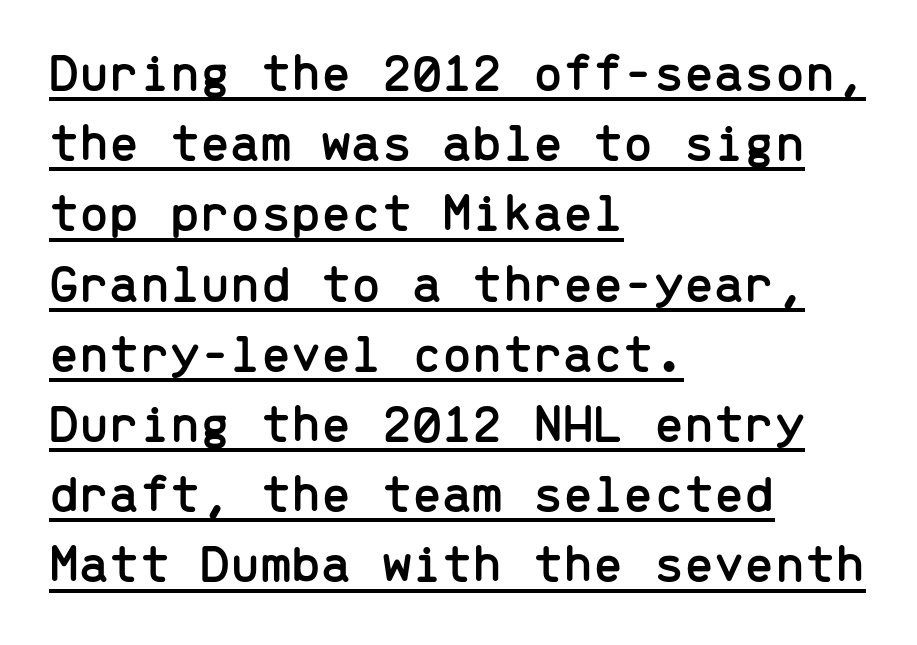
{"serif": "no", "italic": "no", "width": "normal", "stroke_contrast": "low", "x_height": "medium", "monospaced": "yes", "underline": "yes", "align": "left", "line_spacing": "normal", "line_spacing_ratio": 1.3, "letter_spacing": "normal", "letter_spacing_em": 0.0, "glyph_px": 54}
